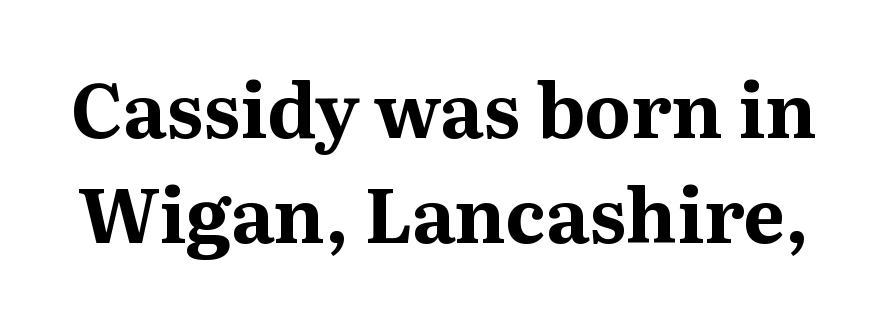
Q: Is the text bold? A: Yes.
Q: Is the text italic (slanted)? A: No, it is upright.
Q: Is the typeface a serif or a sans-serif typeface? A: Serif.
Q: Is the text underlined? A: No.
Q: Is the spacing between letters normal or unusually wide? A: Normal.
Q: Is the spacing between lines tight, normal or loose? A: Normal.
Q: Width (condensed, normal, or wide)? A: Normal.
Q: Stroke contrast? A: Medium.
Q: x-height? A: Medium.
Q: Monospaced? A: No.
